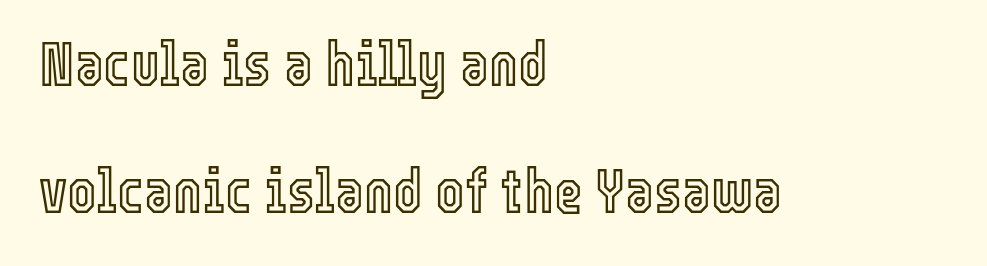
Q: Is the text italic (slanted)? A: No, it is upright.
Q: Is the text underlined? A: No.
Q: How is the paragraph aligned? A: Left-aligned.
Q: Is the spacing between letters normal or unusually wide? A: Normal.
Q: Is the spacing between lines tight, normal or loose? A: Loose.
Q: Width (condensed, normal, or wide)? A: Condensed.
Q: x-height? A: Medium.
Q: Monospaced? A: No.
